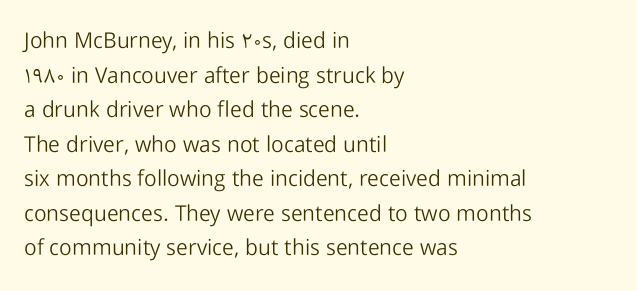
Q: Is the text bold? A: No.
Q: Is the text italic (slanted)? A: No, it is upright.
Q: Is the text underlined? A: No.
Q: How is the paragraph aligned? A: Left-aligned.
Q: Is the spacing between letters normal or unusually wide? A: Normal.
Q: Is the spacing between lines tight, normal or loose? A: Normal.
